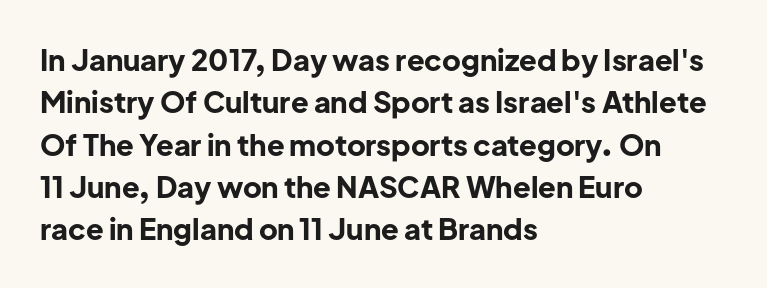
The image shows 29 px bold sans-serif type, upright; set left-aligned, normal line spacing (1.46x), normal letter spacing, not underlined; low stroke contrast and a medium x-height.
